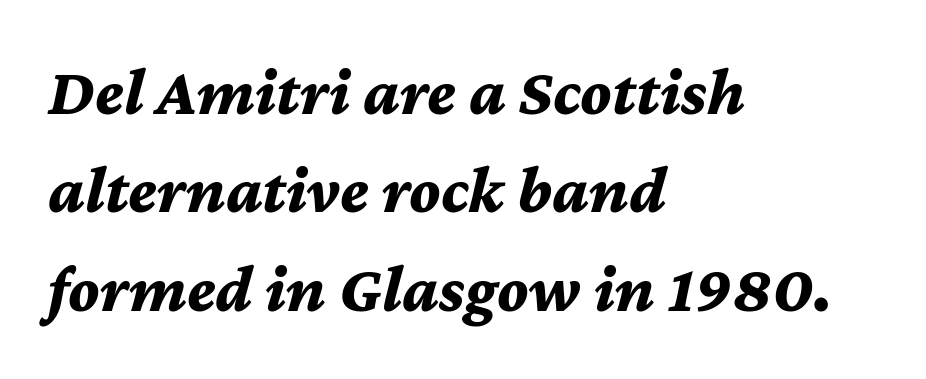
{"italic": "yes", "lean": "right", "slant_degrees": 12, "bold": "yes", "weight": "bold", "width": "normal", "stroke_contrast": "medium", "x_height": "medium", "monospaced": "no", "underline": "no", "align": "left", "line_spacing": "normal", "line_spacing_ratio": 1.47, "letter_spacing": "normal", "letter_spacing_em": 0.0, "glyph_px": 67}
